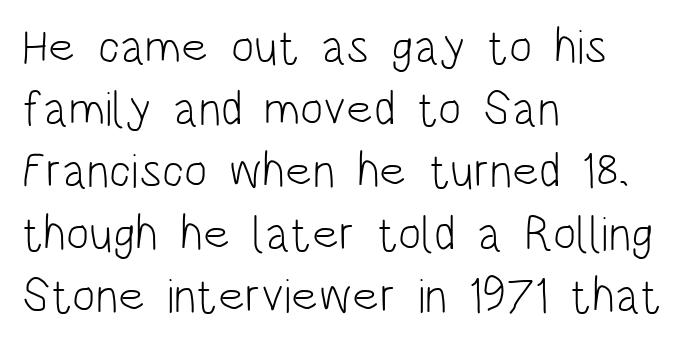
{"serif": "no", "italic": "no", "bold": "no", "weight": "light", "width": "condensed", "stroke_contrast": "low", "x_height": "large", "monospaced": "no", "underline": "no", "align": "left", "line_spacing": "normal", "line_spacing_ratio": 1.27, "letter_spacing": "normal", "letter_spacing_em": 0.0, "glyph_px": 49}
